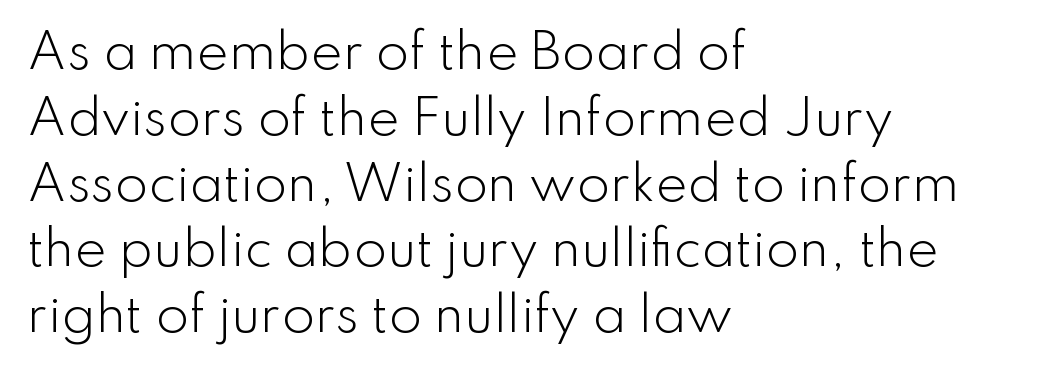
Q: Is the text bold? A: No.
Q: Is the text italic (slanted)? A: No, it is upright.
Q: Is the typeface a serif or a sans-serif typeface? A: Sans-serif.
Q: Is the text underlined? A: No.
Q: How is the paragraph aligned? A: Left-aligned.
Q: Is the spacing between letters normal or unusually wide? A: Normal.
Q: Is the spacing between lines tight, normal or loose? A: Normal.
Q: Width (condensed, normal, or wide)? A: Normal.
Q: Stroke contrast? A: Low.
Q: x-height? A: Small.
Q: Monospaced? A: No.
